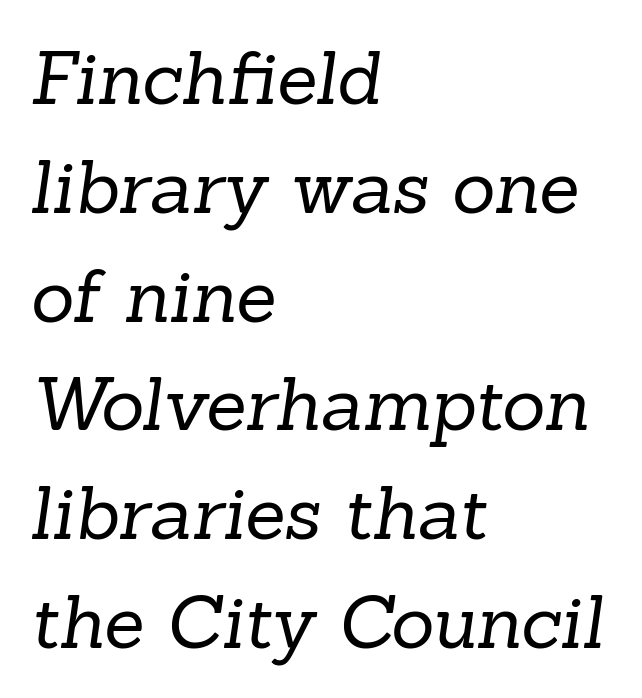
Q: Is the text bold? A: No.
Q: Is the typeface a serif or a sans-serif typeface? A: Serif.
Q: Is the text underlined? A: No.
Q: How is the paragraph aligned? A: Left-aligned.
Q: Is the spacing between letters normal or unusually wide? A: Normal.
Q: Is the spacing between lines tight, normal or loose? A: Normal.
Q: Width (condensed, normal, or wide)? A: Normal.
Q: Stroke contrast? A: Low.
Q: x-height? A: Medium.
Q: Monospaced? A: No.
